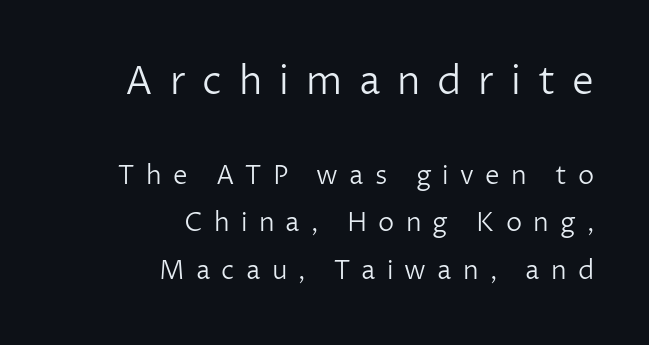
Q: Is the text bold? A: No.
Q: Is the text italic (slanted)? A: No, it is upright.
Q: Is the typeface a serif or a sans-serif typeface? A: Sans-serif.
Q: Is the text underlined? A: No.
Q: How is the paragraph aligned? A: Right-aligned.
Q: Is the spacing between letters normal or unusually wide? A: Unusually wide.
Q: Which block of text is set in a larger size, the first (top) or the second (bottom)? A: The first (top) one.
Q: Width (condensed, normal, or wide)? A: Normal.
Q: Stroke contrast? A: Low.
Q: x-height? A: Medium.
Q: Monospaced? A: No.
